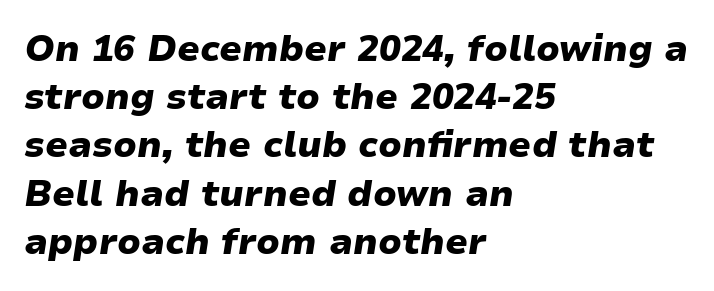
The image shows 36 px heavy, wide type, italic (leaning right); set left-aligned, normal line spacing (1.34x), normal letter spacing, not underlined; low stroke contrast and a medium x-height.
